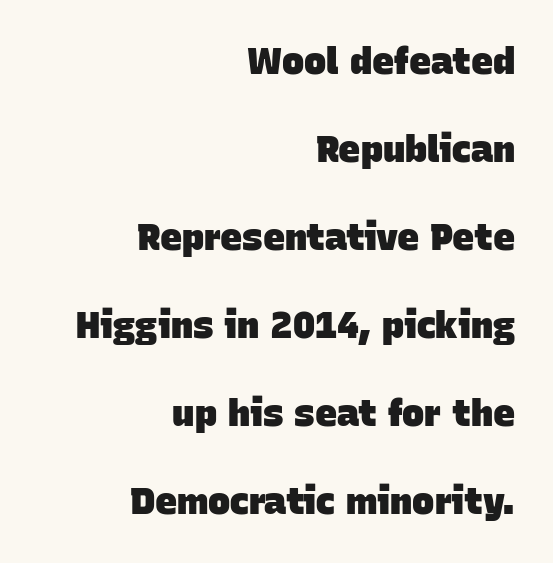
The image shows 37 px heavy sans-serif type; set right-aligned, loose line spacing (2.38x), normal letter spacing, not underlined; low stroke contrast and a large x-height.
